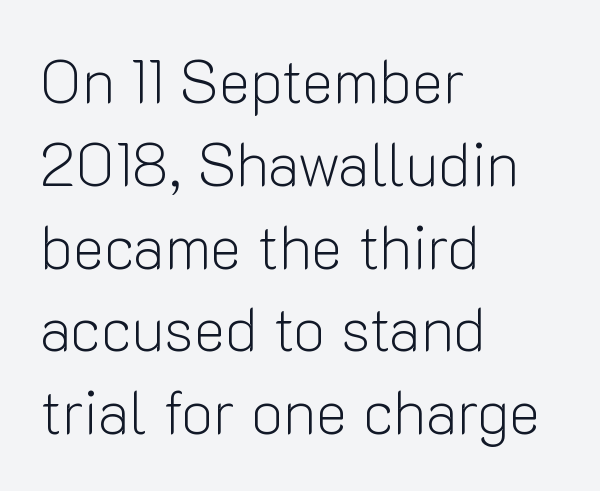
The image shows 60 px light sans-serif type, upright; set left-aligned, normal line spacing (1.38x), normal letter spacing, not underlined; low stroke contrast and a medium x-height.
